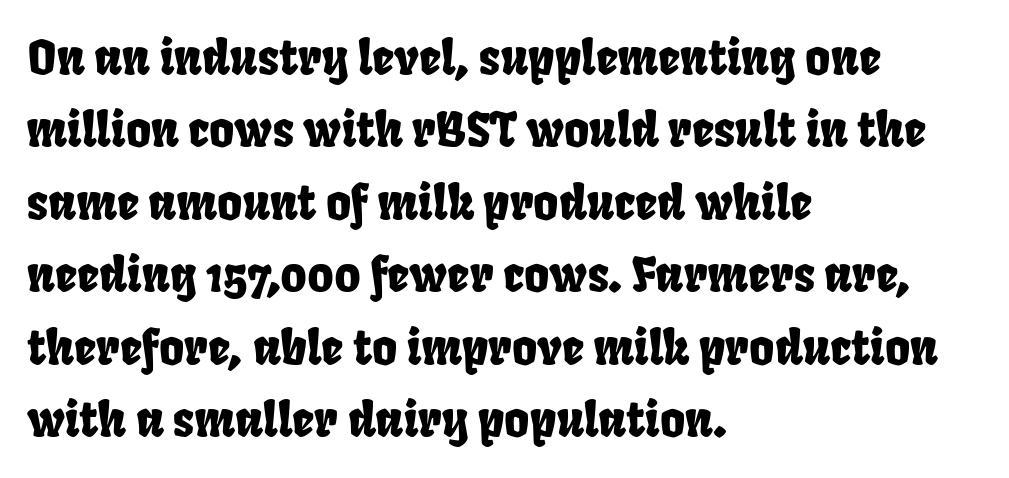
The compositor pushed each line to the left boundary. Standard letterfit; no display-style spreading of the glyphs. Serifs: no, the terminals of the letterforms are clean. Just letters on the line, the space beneath them empty. The lines sit at an ordinary, default distance from one another. The rendering uses natural spacing where letterforms have individual widths.
